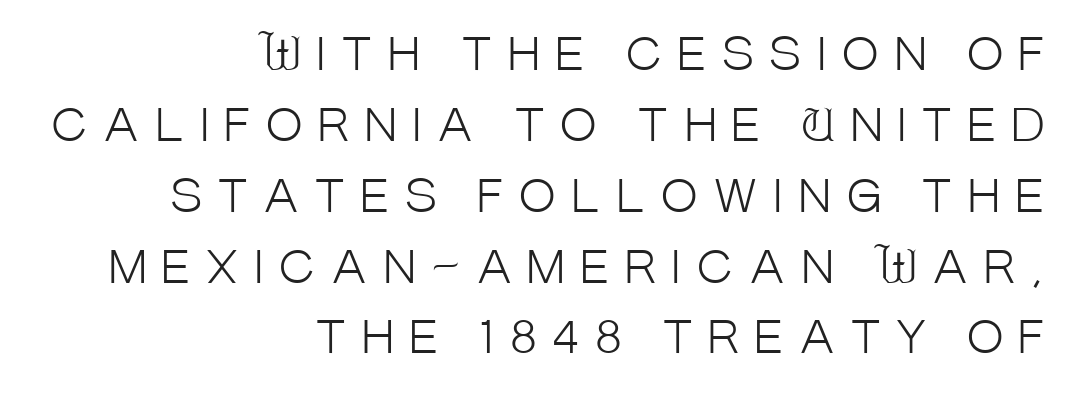
Q: Is the text bold? A: No.
Q: Is the text italic (slanted)? A: No, it is upright.
Q: Is the typeface a serif or a sans-serif typeface? A: Sans-serif.
Q: Is the text underlined? A: No.
Q: How is the paragraph aligned? A: Right-aligned.
Q: Is the spacing between letters normal or unusually wide? A: Unusually wide.
Q: Is the spacing between lines tight, normal or loose? A: Normal.
Q: Width (condensed, normal, or wide)? A: Condensed.
Q: Stroke contrast? A: Low.
Q: x-height? A: Large.
Q: Monospaced? A: No.
